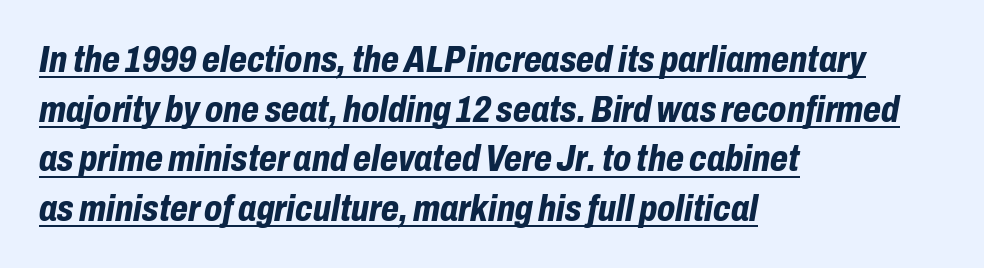
Q: Is the text bold? A: Yes.
Q: Is the text italic (slanted)? A: Yes, it leans right by about 10 degrees.
Q: Is the text underlined? A: Yes.
Q: How is the paragraph aligned? A: Left-aligned.
Q: Is the spacing between letters normal or unusually wide? A: Normal.
Q: Is the spacing between lines tight, normal or loose? A: Normal.
Q: Width (condensed, normal, or wide)? A: Condensed.
Q: Stroke contrast? A: Low.
Q: x-height? A: Medium.
Q: Monospaced? A: No.
